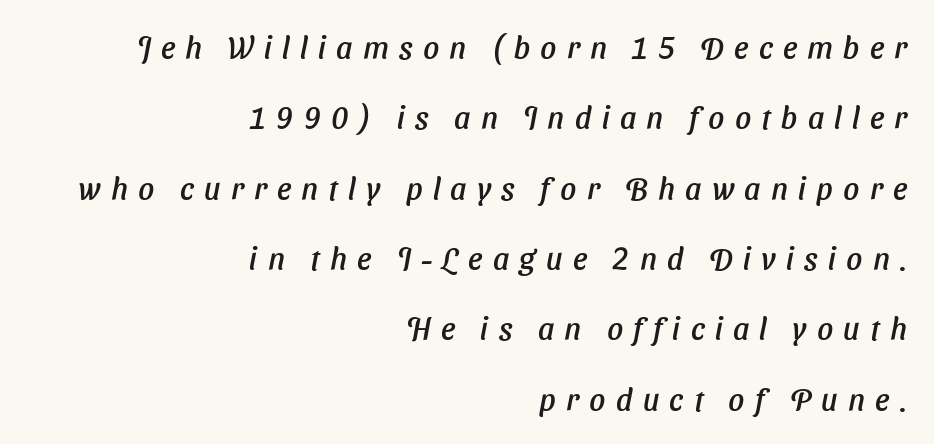
The image shows 31 px text type; set right-aligned, loose line spacing (2.27x), unusually wide letter spacing (+0.33 em), not underlined; low stroke contrast and a medium x-height.
